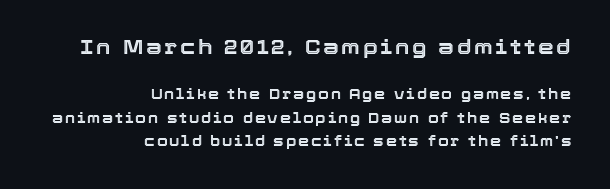
Compare the two chunks: the upper has the greater cap height. Each new line begins a customary step beneath the previous one. Check the space under the baseline: it is left empty. The paragraph shown leans on its right margin. The lettering stays uniformly vertical, giving the passage a roman look.
